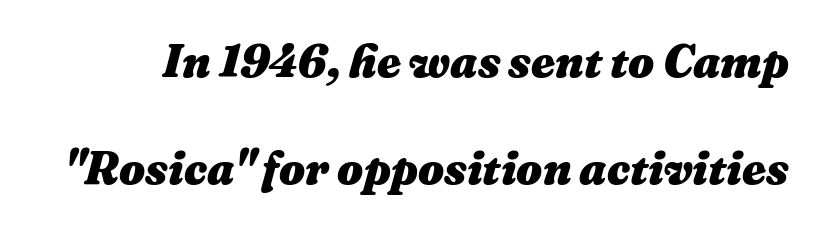
The image shows 46 px heavy type, italic (leaning right); set loose line spacing (2.32x), normal letter spacing, not underlined; medium stroke contrast and a medium x-height.
